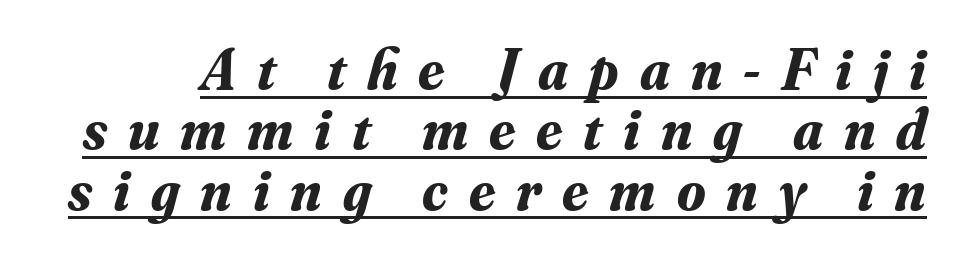
These lines are composed in type with serifs. These lines carry a lot of weight — the face is fully bold. Each letter keeps its own natural width here, so spacing adapts to shape. This sample carries an underscore along the baseline area. Vertically, the passage feels compressed, each row crowding the next.
